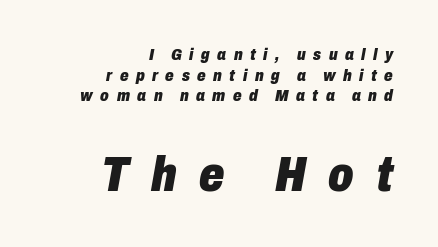
{"italic": "yes", "lean": "right", "slant_degrees": 10, "bold": "yes", "weight": "heavy", "width": "condensed", "stroke_contrast": "low", "x_height": "medium", "monospaced": "no", "underline": "no", "align": "right", "line_spacing_ratio": 1.21, "letter_spacing": "wide", "letter_spacing_em": 0.44, "larger_block": "second", "size_ratio": 2.94, "glyph_px": 50}
